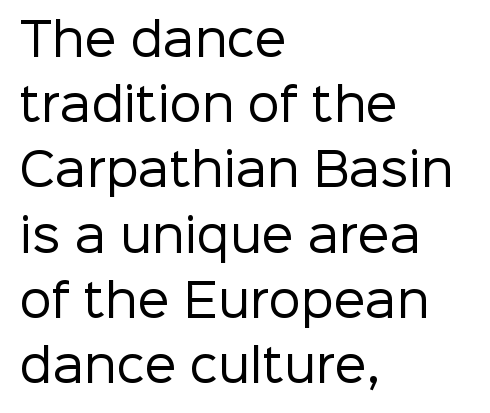
The image shows 45 px regular-weight sans-serif type, upright; set left-aligned, normal line spacing (1.45x), normal letter spacing, not underlined; low stroke contrast and a medium x-height.
